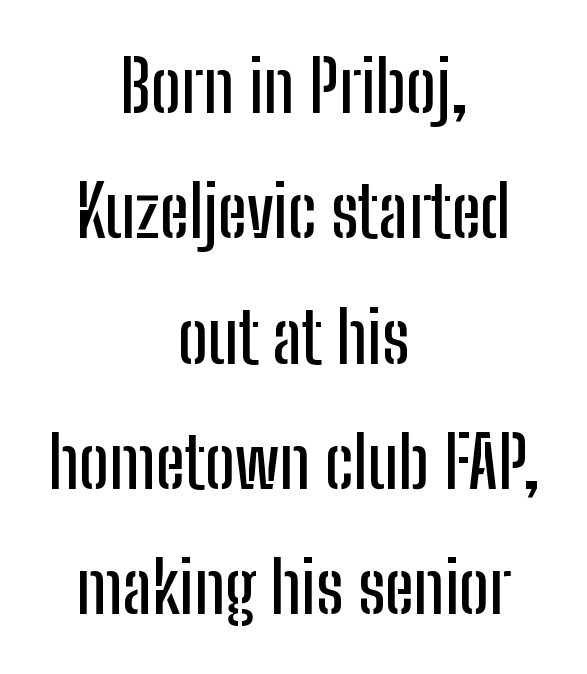
Looks like regular typesetting: each glyph gets only the width it needs. Plain, unruled lines of type. Each letter's strokes conclude bluntly, with no projecting serifs. This rendering uses center alignment, leaving both contours irregular but symmetric. Unlike italic type, these characters show no tilt at all. Standard letterfit; no display-style spreading of the glyphs.
